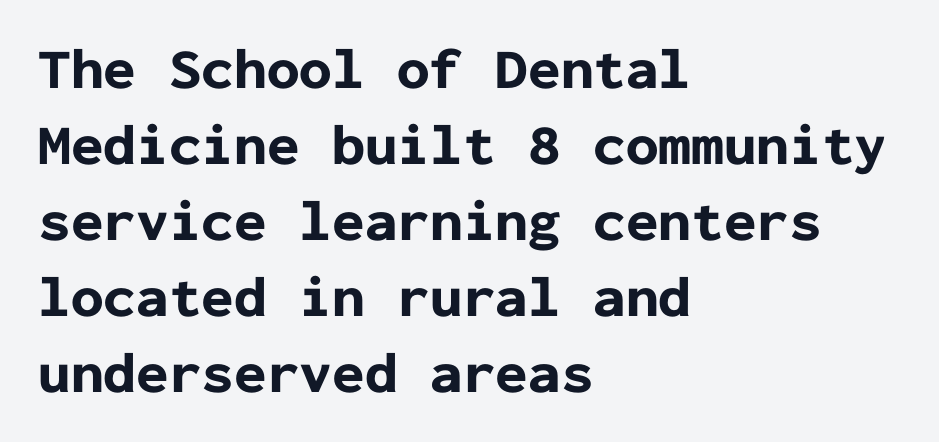
Q: Is the text bold? A: Yes.
Q: Is the text italic (slanted)? A: No, it is upright.
Q: Is the typeface a serif or a sans-serif typeface? A: Sans-serif.
Q: Is the text underlined? A: No.
Q: How is the paragraph aligned? A: Left-aligned.
Q: Is the spacing between letters normal or unusually wide? A: Normal.
Q: Is the spacing between lines tight, normal or loose? A: Normal.
Q: Width (condensed, normal, or wide)? A: Normal.
Q: Stroke contrast? A: Low.
Q: x-height? A: Medium.
Q: Monospaced? A: Yes.
